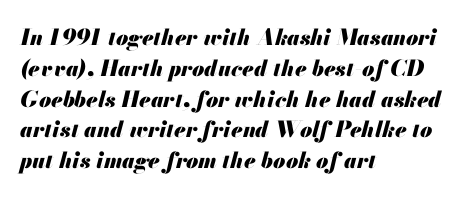
The image shows 22 px bold type, italic (leaning right); set left-aligned, normal line spacing (1.4x), normal letter spacing, not underlined.
